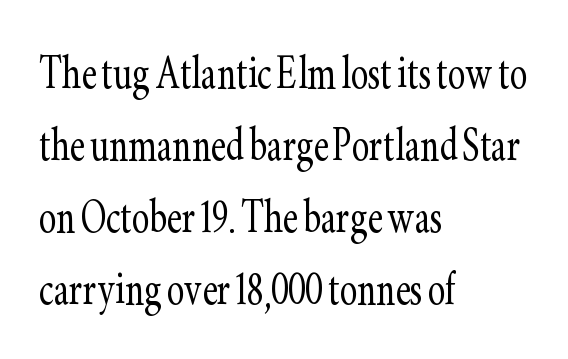
Varying glyph widths throughout — classic text-font behaviour. The type family on display is of the serif kind. The gaps between neighbouring characters are ordinary and unremarkable. Is this a heavy cut? Hardly; it is regular or lighter.
